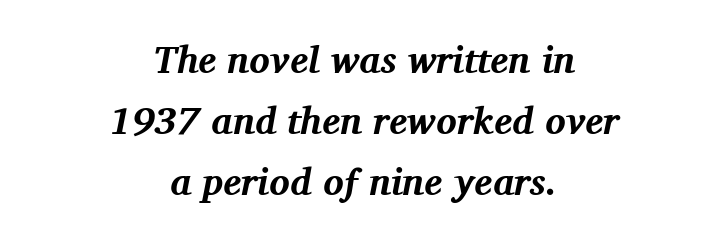
The paragraph shown floats in the horizontal middle. The text carries the slant typical of an italic or oblique font. Only glyphs here, with clear space below each row. Classification — serif. Is the type bold? Yes — the strokes are clearly thick and heavy. Each word holds together tightly as a unit, with standard inter-letter gaps.
